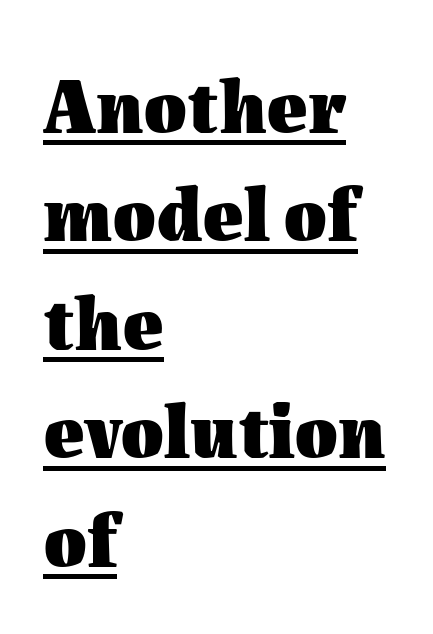
The image shows 78 px heavy type, upright; set left-aligned, normal line spacing (1.39x), normal letter spacing, underlined; medium stroke contrast and a medium x-height.
